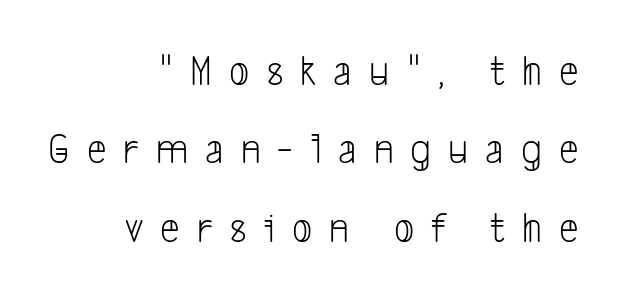
{"serif": "no", "bold": "no", "weight": "light", "width": "condensed", "stroke_contrast": "low", "x_height": "medium", "monospaced": "no", "underline": "no", "align": "right", "line_spacing_ratio": 1.78, "letter_spacing": "wide", "letter_spacing_em": 0.39, "glyph_px": 44}
